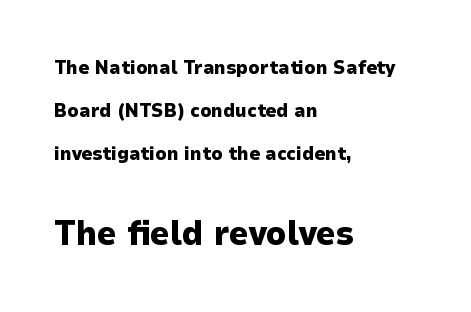
The image shows 34 px heavy sans-serif type, upright; set left-aligned, loose line spacing (2.26x), normal letter spacing, not underlined; the second (bottom) block is 1.79x larger; low stroke contrast and a medium x-height.
